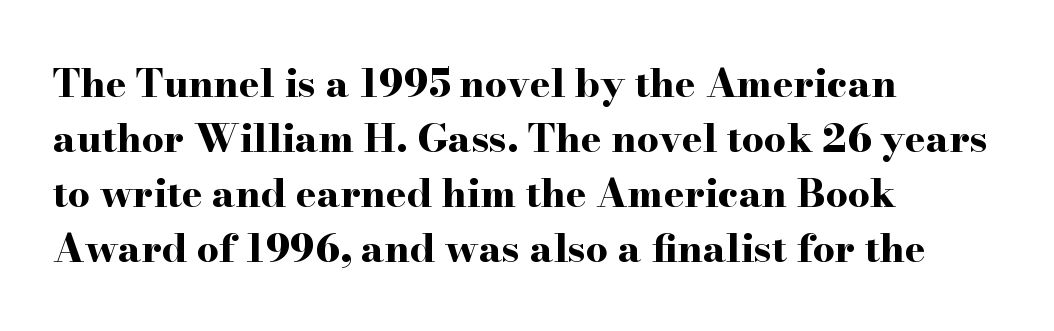
The image shows 39 px bold, wide serif type, upright; set left-aligned, normal line spacing (1.41x), normal letter spacing, not underlined; high stroke contrast and a small x-height.
